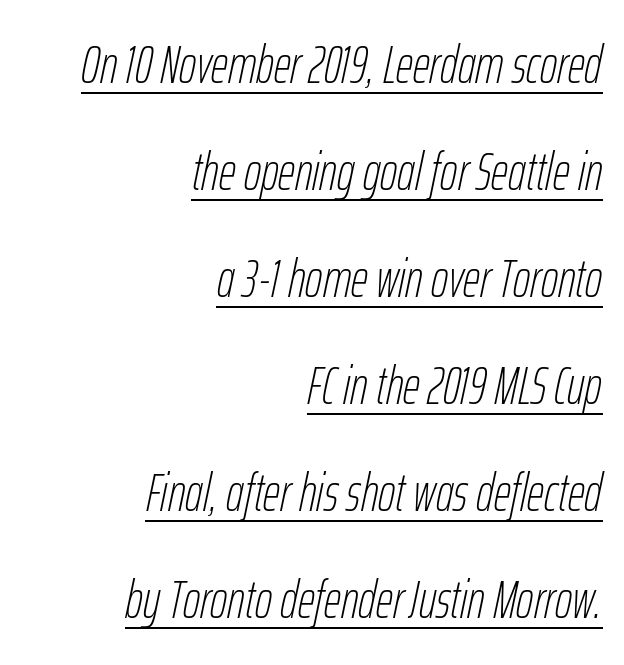
{"italic": "yes", "lean": "right", "slant_degrees": 12, "bold": "no", "weight": "thin", "width": "condensed", "stroke_contrast": "low", "x_height": "medium", "monospaced": "no", "underline": "yes", "align": "right", "line_spacing": "loose", "line_spacing_ratio": 2.02, "letter_spacing": "normal", "letter_spacing_em": 0.0, "glyph_px": 53}
